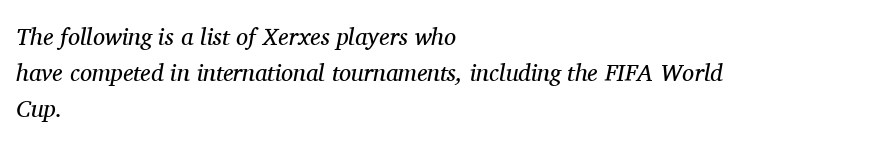
{"italic": "yes", "lean": "right", "slant_degrees": 11, "bold": "no", "underline": "no", "align": "left", "line_spacing": "normal", "line_spacing_ratio": 1.49, "letter_spacing": "normal", "letter_spacing_em": 0.0, "glyph_px": 24}
